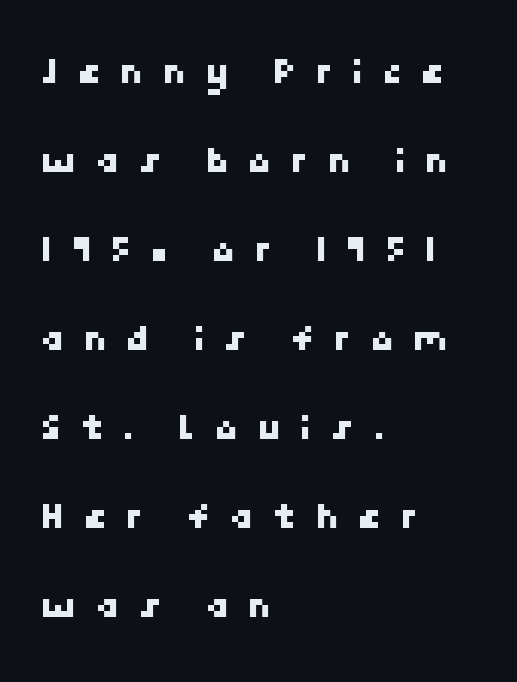
{"serif": "no", "width": "normal", "stroke_contrast": "low", "x_height": "medium", "underline": "no", "align": "left", "line_spacing": "loose", "line_spacing_ratio": 2.28, "letter_spacing": "wide", "letter_spacing_em": 0.47, "glyph_px": 39}
